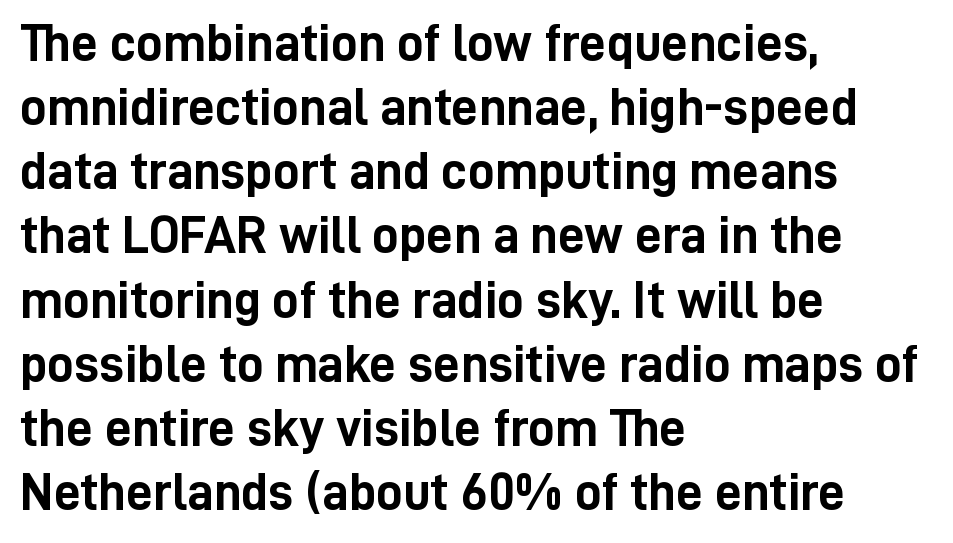
Q: Is the text bold? A: Yes.
Q: Is the text italic (slanted)? A: No, it is upright.
Q: Is the typeface a serif or a sans-serif typeface? A: Sans-serif.
Q: Is the text underlined? A: No.
Q: How is the paragraph aligned? A: Left-aligned.
Q: Is the spacing between letters normal or unusually wide? A: Normal.
Q: Width (condensed, normal, or wide)? A: Condensed.
Q: Stroke contrast? A: Low.
Q: x-height? A: Medium.
Q: Monospaced? A: No.
